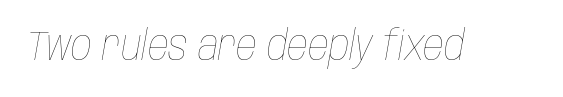
Spacing verdict: proportional, widths tailored to each character. Short note: letters normally spaced. Counters stay open thanks to moderate or lighter strokes. The rendering applies a slant to the glyphs. Descenders hang freely into open space.
